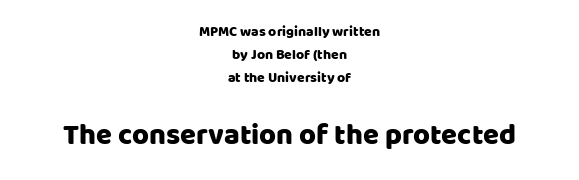
{"serif": "no", "italic": "no", "width": "normal", "stroke_contrast": "low", "x_height": "large", "monospaced": "no", "underline": "no", "align": "center", "line_spacing": "normal", "line_spacing_ratio": 1.65, "letter_spacing": "normal", "letter_spacing_em": 0.0, "larger_block": "second", "size_ratio": 2.07, "glyph_px": 29}
